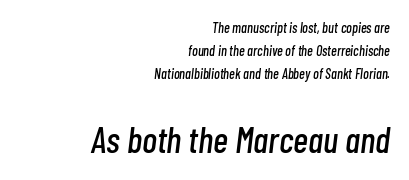
The letters advance in unequal steps, a hallmark of proportional type. Which margin do the lines hug? The right one — the left edge is uneven. The axis of the letterforms is tilted away from vertical. The lines sit at an ordinary, default distance from one another. Is the letter spacing exaggerated? No — it looks like the ordinary default. A clean baseline with only descenders dipping below it.
